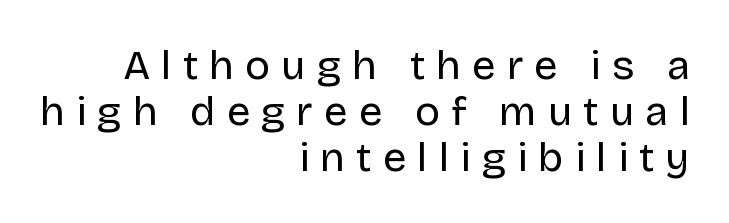
Q: Is the text bold? A: No.
Q: Is the text italic (slanted)? A: No, it is upright.
Q: Is the typeface a serif or a sans-serif typeface? A: Sans-serif.
Q: Is the text underlined? A: No.
Q: How is the paragraph aligned? A: Right-aligned.
Q: Is the spacing between letters normal or unusually wide? A: Unusually wide.
Q: Is the spacing between lines tight, normal or loose? A: Tight.
Q: Width (condensed, normal, or wide)? A: Normal.
Q: Stroke contrast? A: Low.
Q: x-height? A: Large.
Q: Monospaced? A: No.
